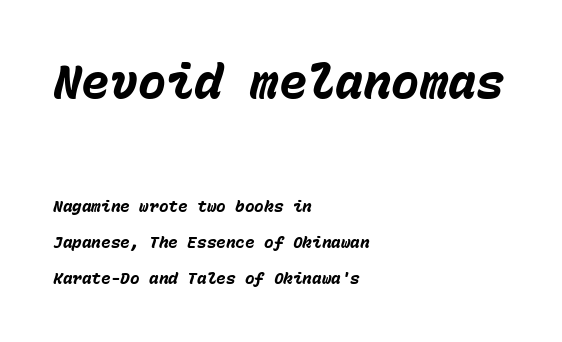
Q: Is the text bold? A: Yes.
Q: Is the text italic (slanted)? A: Yes, it leans right by about 15 degrees.
Q: Is the text underlined? A: No.
Q: How is the paragraph aligned? A: Left-aligned.
Q: Is the spacing between letters normal or unusually wide? A: Normal.
Q: Is the spacing between lines tight, normal or loose? A: Loose.
Q: Which block of text is set in a larger size, the first (top) or the second (bottom)? A: The first (top) one.
Q: Width (condensed, normal, or wide)? A: Normal.
Q: Stroke contrast? A: Low.
Q: x-height? A: Medium.
Q: Monospaced? A: Yes.
